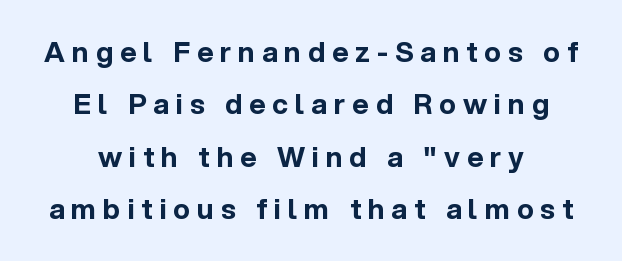
These lines are rendered in a variable-pitch font. Upright lettering throughout. As a designer I'd log this as weight 700, bold. You can tell from the bare stems that sans-serif type was used. Words float on clear page, feet unadorned.
